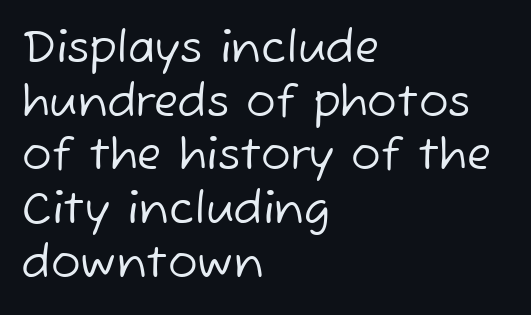
{"serif": "no", "bold": "no", "weight": "regular", "width": "normal", "stroke_contrast": "low", "x_height": "medium", "monospaced": "no", "underline": "no", "align": "left", "line_spacing_ratio": 1.22, "letter_spacing": "normal", "letter_spacing_em": 0.0, "glyph_px": 44}
